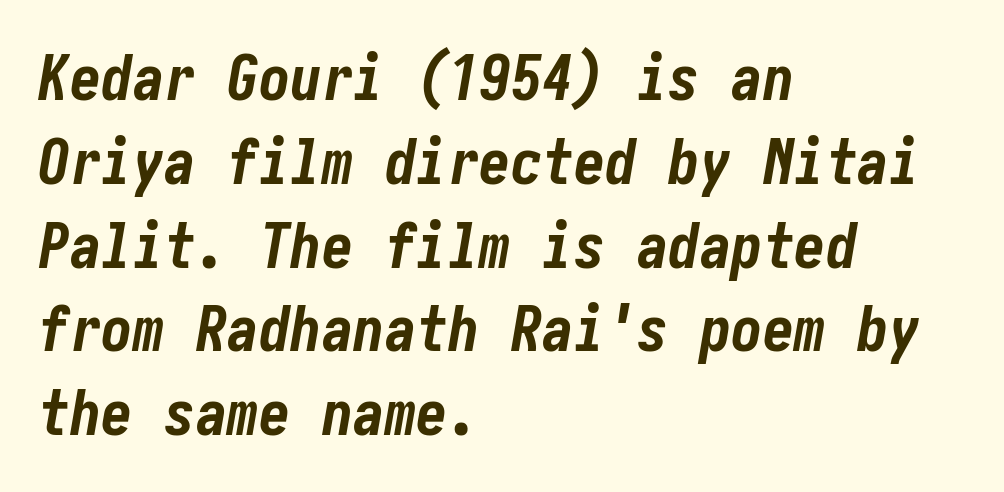
The text carries the slant typical of an italic or oblique font. Regarding leading, the lines here are spaced in the standard way. Nothing unusual about the tracking: characters are spaced as the font intends. Visually the block forms a straight wall on the left and a jagged coastline on the right. Underline: absent. This is heavy type, rendered in bold.
